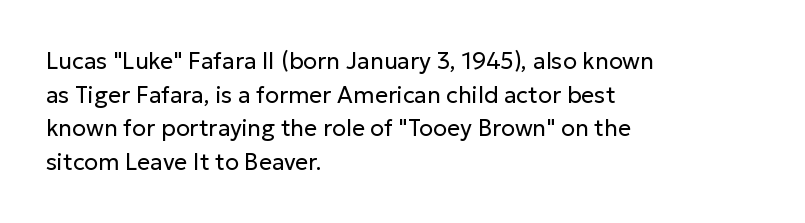
{"italic": "no", "bold": "no", "underline": "no", "align": "left", "line_spacing": "normal", "line_spacing_ratio": 1.46, "letter_spacing": "normal", "letter_spacing_em": 0.0, "glyph_px": 23}
